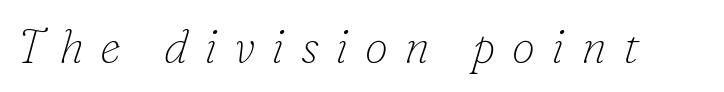
The strip under each line holds only bare page. This sample has the flowing, uneven cadence of proportional lettering. This sample uses expanded letter spacing, leaving extra air between glyphs. Slanted lettering throughout.
